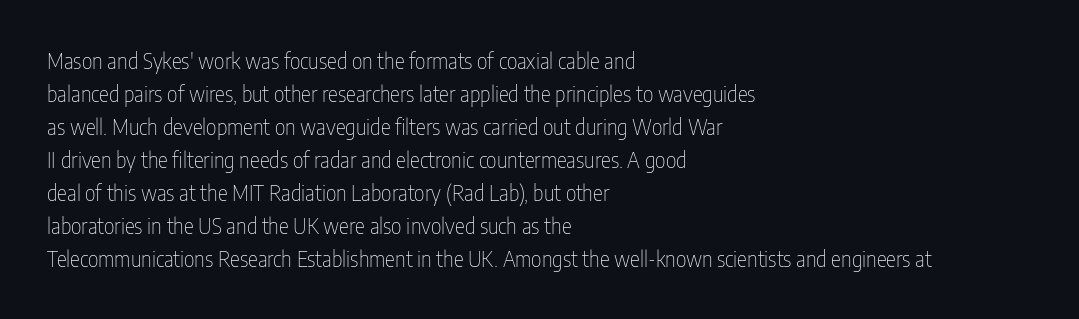
Q: Is the text bold? A: No.
Q: Is the text italic (slanted)? A: No, it is upright.
Q: Is the text underlined? A: No.
Q: How is the paragraph aligned? A: Left-aligned.
Q: Is the spacing between letters normal or unusually wide? A: Normal.
Q: Is the spacing between lines tight, normal or loose? A: Normal.
